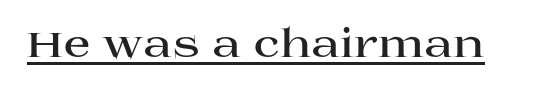
The image shows 40 px bold, wide serif type, upright; set normal letter spacing, underlined; high stroke contrast and a large x-height.
